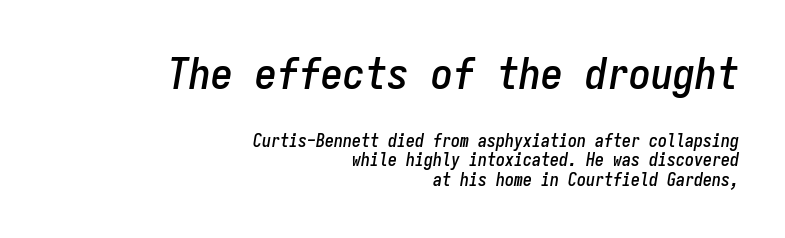
{"italic": "yes", "lean": "right", "slant_degrees": 9, "width": "condensed", "stroke_contrast": "low", "x_height": "medium", "monospaced": "yes", "underline": "no", "align": "right", "line_spacing": "tight", "line_spacing_ratio": 1.08, "letter_spacing": "normal", "letter_spacing_em": 0.0, "larger_block": "first", "size_ratio": 2.44, "glyph_px": 44}
